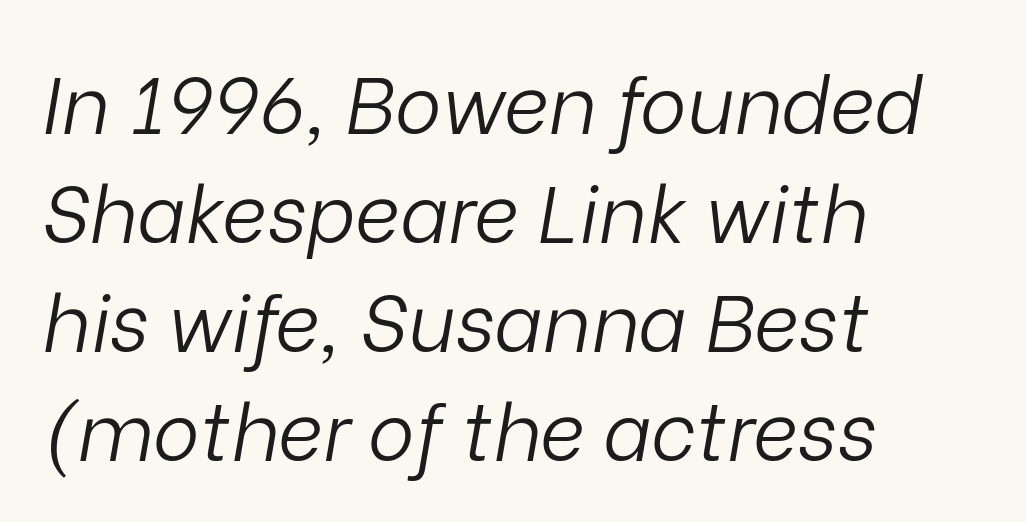
The designer left line spacing at the default. Looks like regular typesetting: each glyph gets only the width it needs. Each word holds together tightly as a unit, with standard inter-letter gaps. Italic: yes, the glyphs are oblique. Compared with a typical body face, this is equally light or lighter still. The words here are not underlined.
